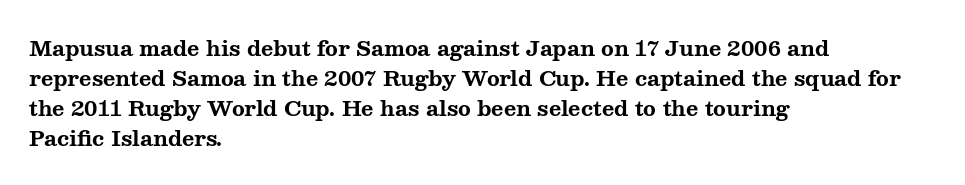
The font's upright variant was chosen for this text. These lines keep a tight, regular rhythm from letter to letter. Notice how thick the strokes are: this is what a full bold looks like. These lines sit exactly where default settings would place them.
